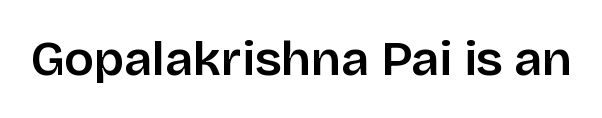
The image shows 49 px sans-serif type, upright; set normal letter spacing, not underlined; low stroke contrast and a large x-height.
